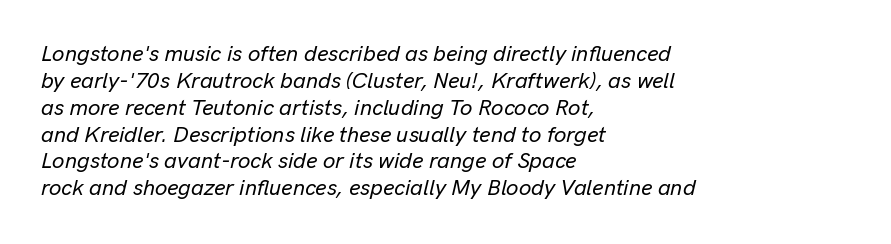
{"italic": "yes", "lean": "right", "slant_degrees": 13, "underline": "no", "align": "left", "line_spacing_ratio": 1.22, "letter_spacing": "normal", "letter_spacing_em": 0.0, "glyph_px": 22}
